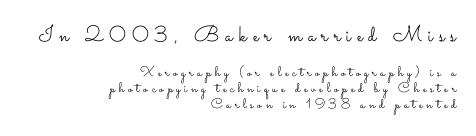
Each new line begins almost immediately beneath the previous one. Leftover space on each line is placed entirely before the opening word. The letterforms sit at book weight or below. Underline: absent. In this sample the first text group is rendered at the bigger scale. Spacing between characters has been opened up far beyond the box default.
